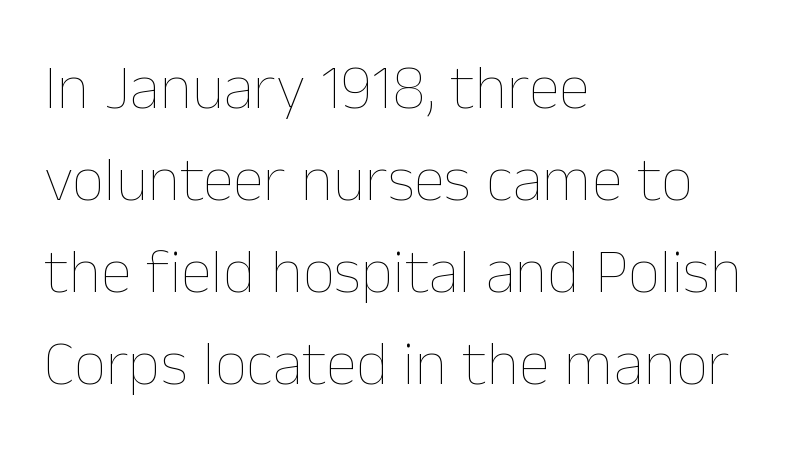
Q: Is the text bold? A: No.
Q: Is the text italic (slanted)? A: No, it is upright.
Q: Is the text underlined? A: No.
Q: How is the paragraph aligned? A: Left-aligned.
Q: Is the spacing between letters normal or unusually wide? A: Normal.
Q: Is the spacing between lines tight, normal or loose? A: Normal.
Q: Width (condensed, normal, or wide)? A: Normal.
Q: Stroke contrast? A: Low.
Q: x-height? A: Medium.
Q: Monospaced? A: No.
